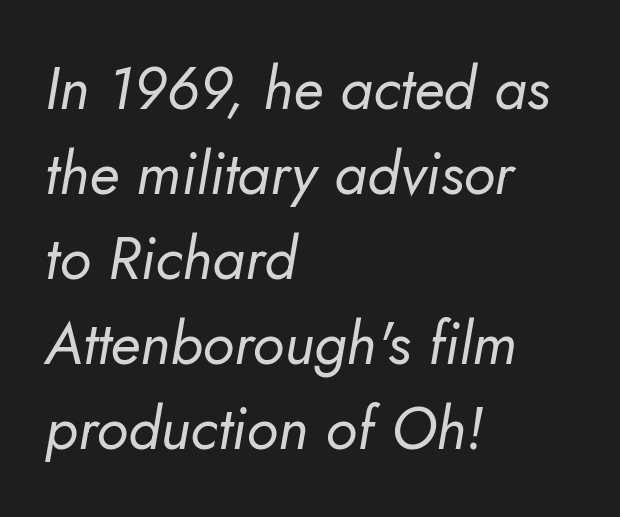
Q: Is the text bold? A: No.
Q: Is the text italic (slanted)? A: Yes, it leans right by about 5 degrees.
Q: Is the text underlined? A: No.
Q: How is the paragraph aligned? A: Left-aligned.
Q: Is the spacing between letters normal or unusually wide? A: Normal.
Q: Is the spacing between lines tight, normal or loose? A: Normal.
Q: Width (condensed, normal, or wide)? A: Normal.
Q: Stroke contrast? A: Low.
Q: x-height? A: Small.
Q: Monospaced? A: No.
